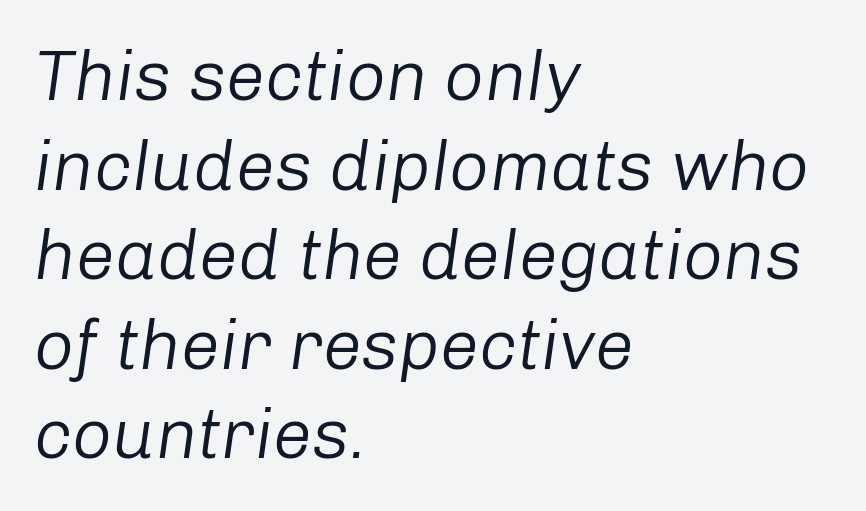
The image shows 70 px regular-weight type, italic (leaning right); set left-aligned, normal line spacing (1.28x), normal letter spacing, not underlined; low stroke contrast and a medium x-height.
